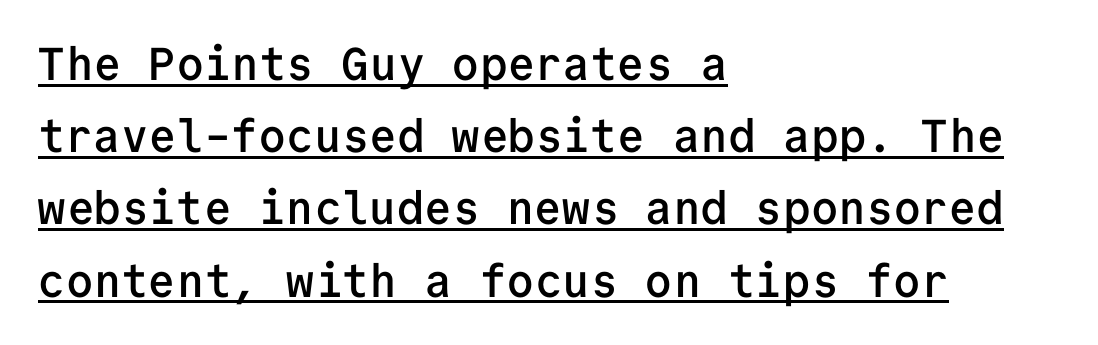
{"serif": "no", "italic": "no", "bold": "semi", "weight": "semibold", "width": "normal", "stroke_contrast": "low", "x_height": "medium", "monospaced": "yes", "underline": "yes", "align": "left", "line_spacing": "normal", "line_spacing_ratio": 1.57, "letter_spacing": "normal", "letter_spacing_em": 0.0, "glyph_px": 46}
